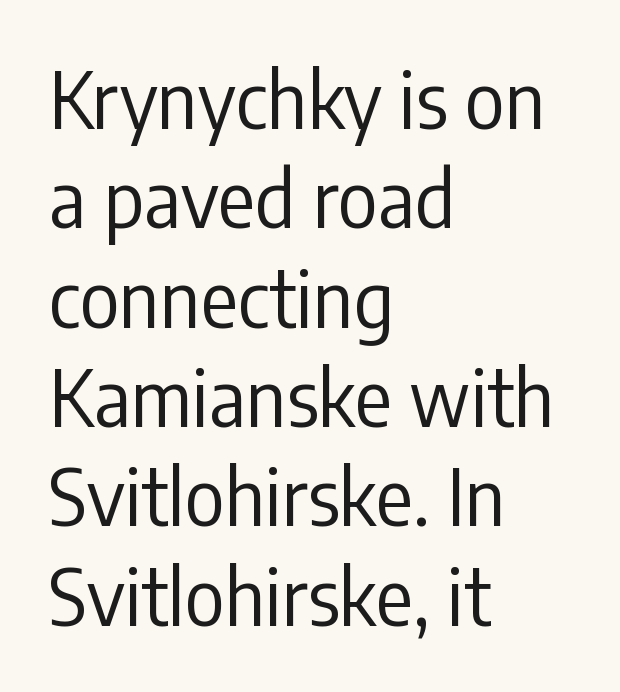
Observe the ordinary spacing: letters are neighbours, not strangers. The paragraph has a hard left edge and a soft right edge. The passage shown is typeset with a sans-serif family. These lines were composed using upright roman letters. The weight would be labelled regular, book, light, or lighter still. Descenders hang freely into open space.
